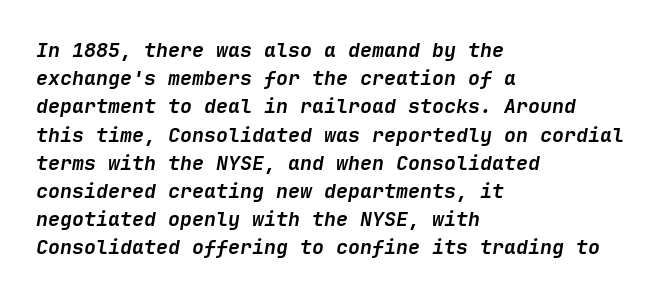
Interline gaps are of average width in this sample. This sample is left-justified, so line endings fall wherever the words run out. Is the type bold? Yes — the strokes are clearly thick and heavy. Plain, unruled lines of type. Caption: standard tracking, unaltered.
